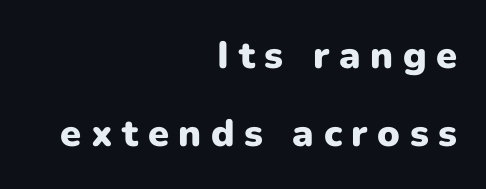
Q: Is the text bold? A: Yes.
Q: Is the text italic (slanted)? A: No, it is upright.
Q: Is the typeface a serif or a sans-serif typeface? A: Sans-serif.
Q: Is the text underlined? A: No.
Q: How is the paragraph aligned? A: Right-aligned.
Q: Is the spacing between letters normal or unusually wide? A: Unusually wide.
Q: Is the spacing between lines tight, normal or loose? A: Loose.
Q: Width (condensed, normal, or wide)? A: Normal.
Q: Stroke contrast? A: Low.
Q: x-height? A: Medium.
Q: Monospaced? A: No.
